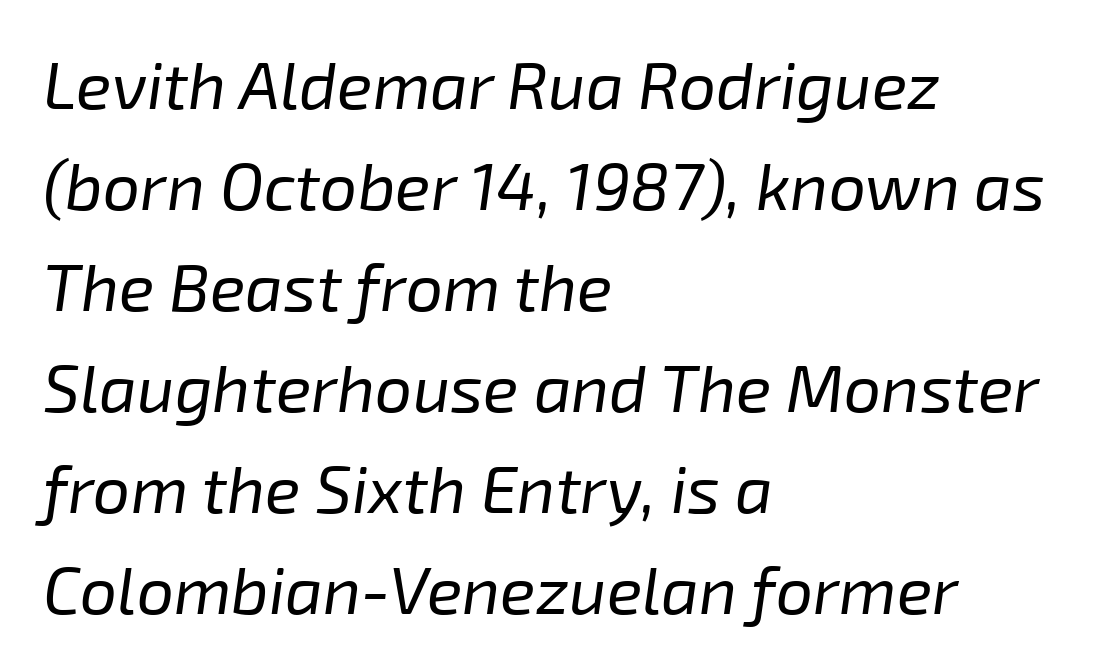
{"italic": "yes", "lean": "right", "slant_degrees": 8, "bold": "no", "weight": "regular", "width": "normal", "stroke_contrast": "low", "x_height": "medium", "monospaced": "no", "underline": "no", "align": "left", "line_spacing": "normal", "line_spacing_ratio": 1.53, "letter_spacing": "normal", "letter_spacing_em": 0.0, "glyph_px": 66}
